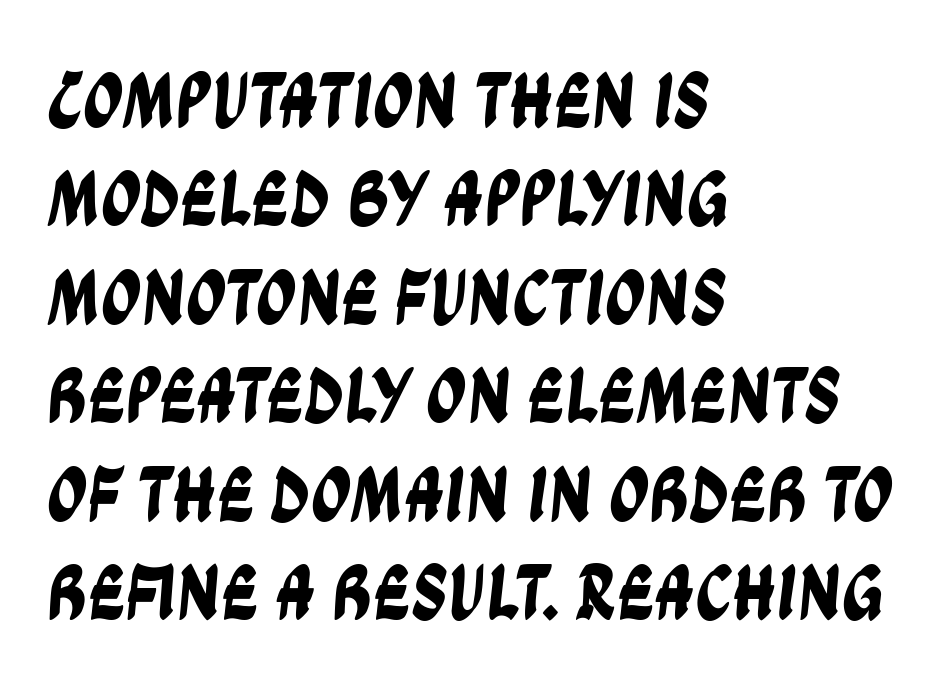
Q: Is the typeface a serif or a sans-serif typeface? A: Sans-serif.
Q: Is the text underlined? A: No.
Q: How is the paragraph aligned? A: Left-aligned.
Q: Is the spacing between letters normal or unusually wide? A: Normal.
Q: Width (condensed, normal, or wide)? A: Condensed.
Q: Stroke contrast? A: Low.
Q: x-height? A: Large.
Q: Monospaced? A: No.
